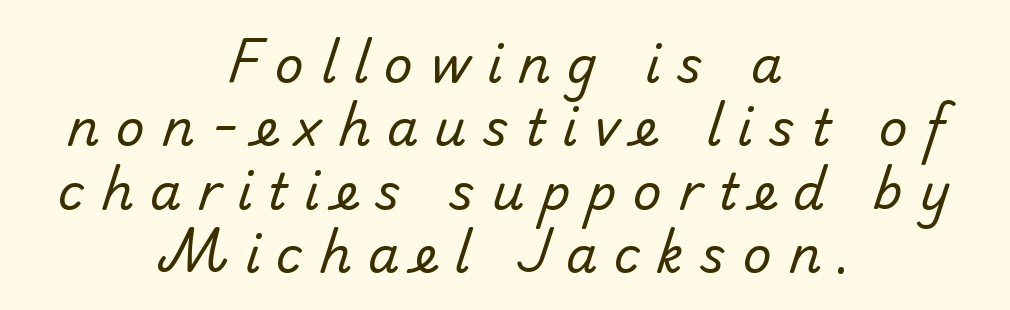
{"serif": "no", "bold": "no", "weight": "regular", "width": "normal", "stroke_contrast": "low", "x_height": "small", "monospaced": "no", "underline": "no", "align": "center", "line_spacing": "normal", "line_spacing_ratio": 1.27, "letter_spacing": "wide", "letter_spacing_em": 0.33, "glyph_px": 50}
